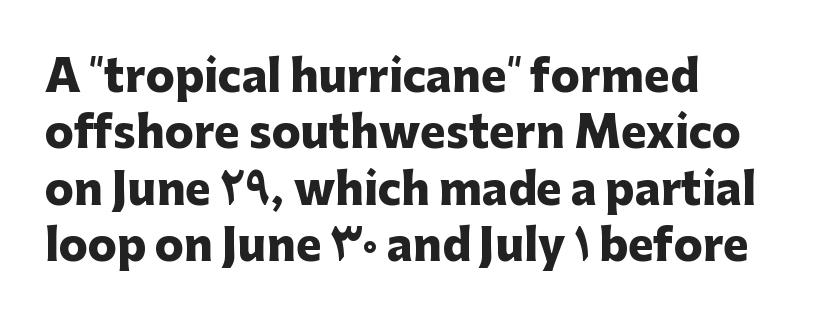
The rendering uses a bold face; every stroke is thick and dark. Ordinary non-slanted type is in use. The rows are spaced the way most documents space them. The passage shown is not underscored anywhere. The ragged edge is on the right, which tells us the setting is flush left.
